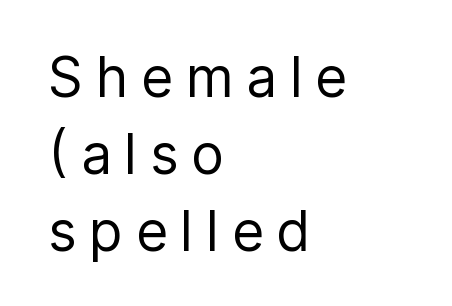
The image shows 55 px regular-weight sans-serif type, upright; set left-aligned, normal line spacing (1.4x), unusually wide letter spacing (+0.23 em), not underlined; low stroke contrast and a medium x-height.
